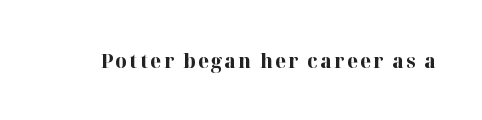
The image shows 20 px bold type, upright; set not underlined.
